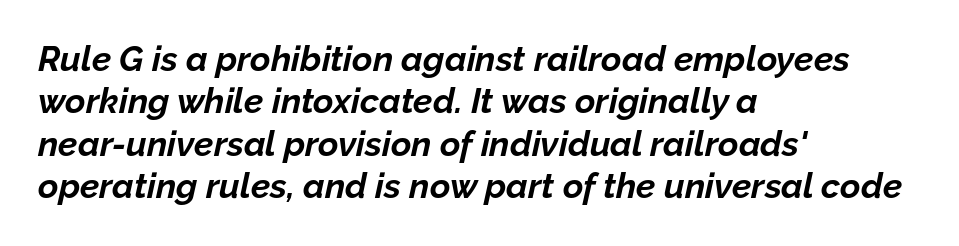
The image shows 35 px bold type, italic (leaning right); set left-aligned, line spacing 1.21x, normal letter spacing, not underlined; low stroke contrast and a medium x-height.
